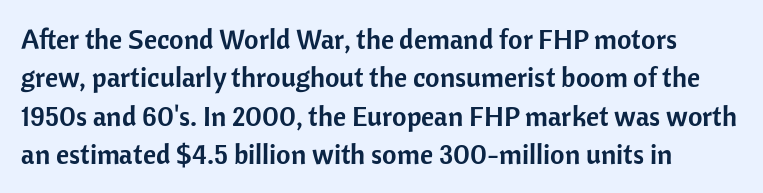
Q: Is the text italic (slanted)? A: No, it is upright.
Q: Is the typeface a serif or a sans-serif typeface? A: Sans-serif.
Q: Is the text underlined? A: No.
Q: Is the spacing between letters normal or unusually wide? A: Normal.
Q: Is the spacing between lines tight, normal or loose? A: Normal.
Q: Width (condensed, normal, or wide)? A: Normal.
Q: Stroke contrast? A: Low.
Q: x-height? A: Medium.
Q: Monospaced? A: No.
